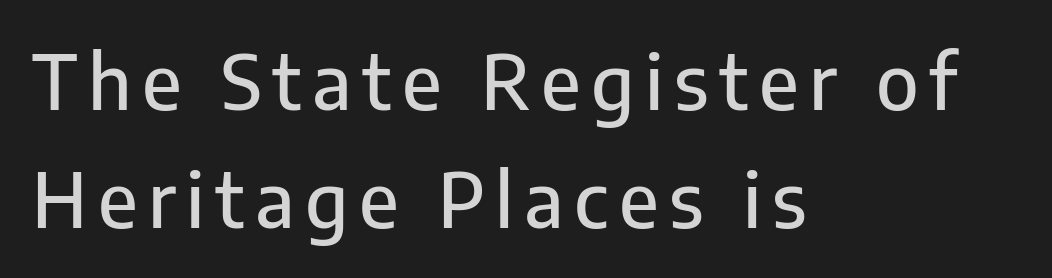
Q: Is the text italic (slanted)? A: No, it is upright.
Q: Is the typeface a serif or a sans-serif typeface? A: Sans-serif.
Q: Is the text underlined? A: No.
Q: How is the paragraph aligned? A: Left-aligned.
Q: Is the spacing between lines tight, normal or loose? A: Normal.
Q: Width (condensed, normal, or wide)? A: Normal.
Q: Stroke contrast? A: Low.
Q: x-height? A: Medium.
Q: Monospaced? A: No.
